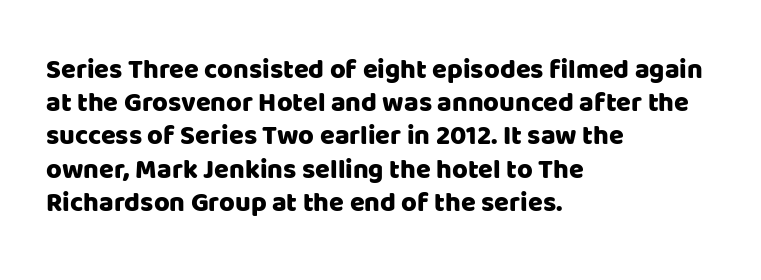
Q: Is the text italic (slanted)? A: No, it is upright.
Q: Is the text underlined? A: No.
Q: How is the paragraph aligned? A: Left-aligned.
Q: Is the spacing between letters normal or unusually wide? A: Normal.
